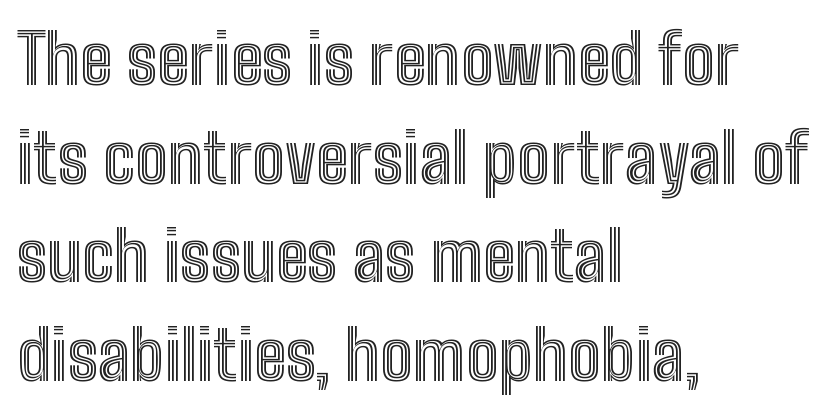
The image shows 69 px condensed type, upright; set left-aligned, normal line spacing (1.43x), normal letter spacing, not underlined; a medium x-height.
